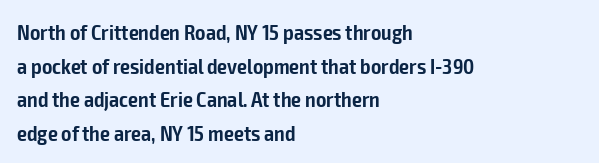
The image shows 22 px text type, upright; set left-aligned, normal line spacing (1.53x), normal letter spacing, not underlined.
